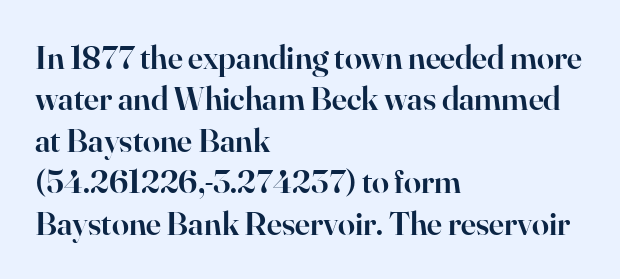
Just letters on the line, the space beneath them empty. The type family on display is of the serif kind. Every letter is mildly thick-stroked: semibold rather than bold. Layout note: lines flush left. You can tell it's not italic because the verticals are truly vertical. The rendering keeps characters at their native spacing.
